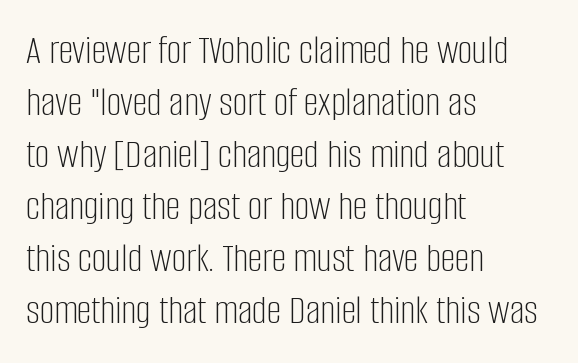
Whoever set this chose a conventional vertical rhythm. What kind of face is this? One without serifs — a sans. The cut favours lightness, reaching ordinary text weight at its darkest. Underlining? Definitely not there. These lines keep a tight, regular rhythm from letter to letter.
